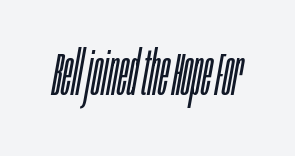
{"italic": "yes", "lean": "right", "slant_degrees": 10, "bold": "no", "weight": "light", "width": "condensed", "stroke_contrast": "low", "x_height": "large", "monospaced": "no", "underline": "no", "letter_spacing": "normal", "letter_spacing_em": 0.0, "glyph_px": 61}
